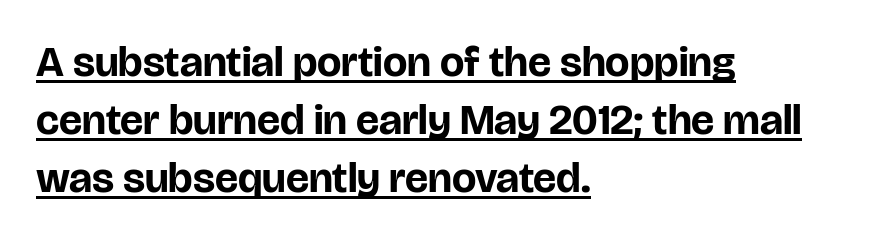
The image shows 43 px bold sans-serif type, upright; set left-aligned, normal line spacing (1.35x), normal letter spacing, underlined; low stroke contrast and a large x-height.
